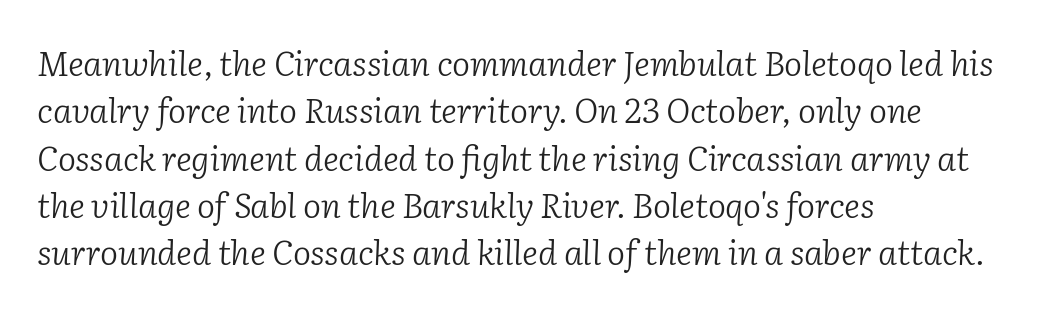
The image shows 34 px light serif type, italic (leaning right); set left-aligned, normal line spacing (1.39x), normal letter spacing, not underlined; low stroke contrast and a medium x-height.
